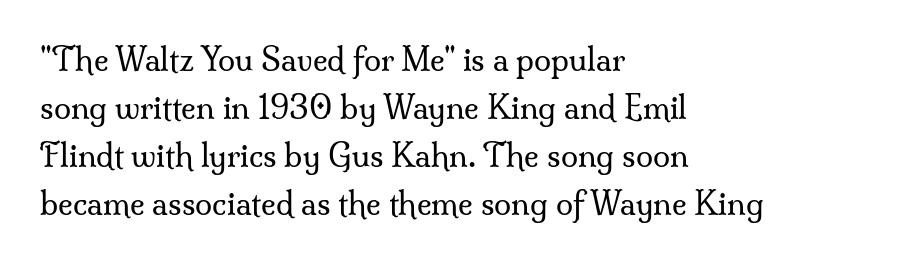
Is this a fixed-width face? No — the glyphs have proportional, varying widths. The vertical gap from one line to the next is medium. Standard letterfit; no display-style spreading of the glyphs. Is there any slant? The stems are plumb. I'd call this a serif setting — the letters wear small feet. The cut favours lightness, reaching ordinary text weight at its darkest.
